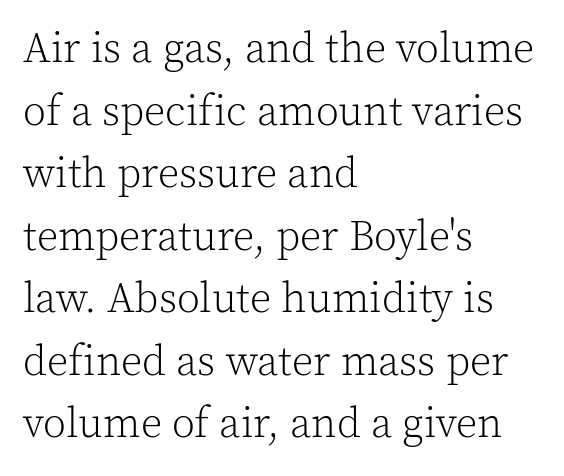
Q: Is the text bold? A: No.
Q: Is the text italic (slanted)? A: No, it is upright.
Q: Is the typeface a serif or a sans-serif typeface? A: Serif.
Q: Is the text underlined? A: No.
Q: How is the paragraph aligned? A: Left-aligned.
Q: Is the spacing between letters normal or unusually wide? A: Normal.
Q: Is the spacing between lines tight, normal or loose? A: Normal.
Q: Width (condensed, normal, or wide)? A: Normal.
Q: x-height? A: Medium.
Q: Monospaced? A: No.
